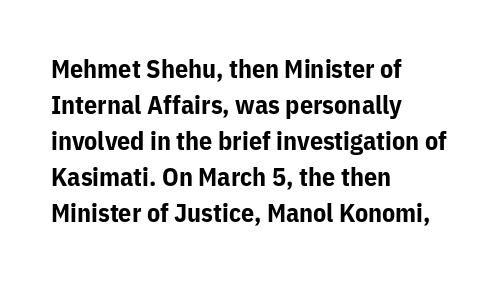
{"italic": "no", "bold": "yes", "underline": "no", "align": "left", "line_spacing": "normal", "line_spacing_ratio": 1.38, "letter_spacing": "normal", "letter_spacing_em": 0.0, "glyph_px": 26}
